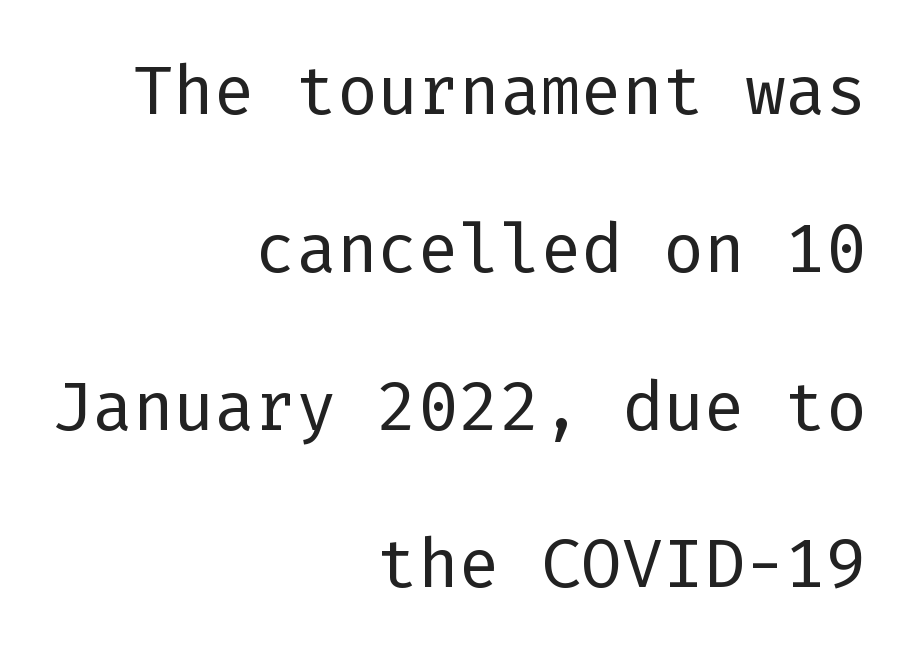
{"serif": "no", "italic": "no", "bold": "no", "weight": "regular", "width": "normal", "stroke_contrast": "low", "x_height": "medium", "underline": "no", "align": "right", "line_spacing": "loose", "line_spacing_ratio": 2.32, "letter_spacing": "normal", "letter_spacing_em": 0.0, "glyph_px": 68}
